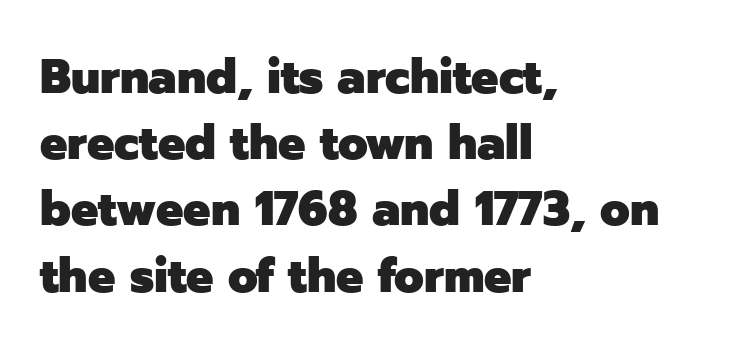
Q: Is the text bold? A: Yes.
Q: Is the text italic (slanted)? A: No, it is upright.
Q: Is the typeface a serif or a sans-serif typeface? A: Sans-serif.
Q: Is the text underlined? A: No.
Q: How is the paragraph aligned? A: Left-aligned.
Q: Is the spacing between letters normal or unusually wide? A: Normal.
Q: Is the spacing between lines tight, normal or loose? A: Normal.
Q: Width (condensed, normal, or wide)? A: Normal.
Q: Stroke contrast? A: Low.
Q: x-height? A: Medium.
Q: Monospaced? A: No.
